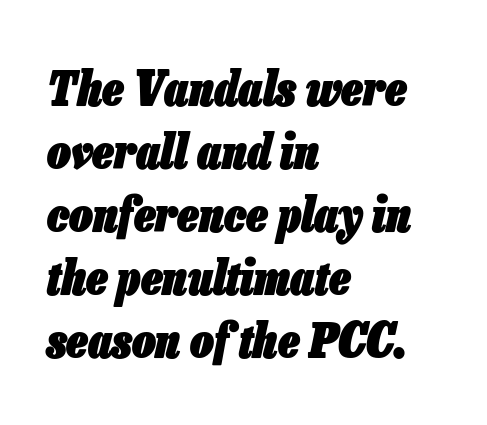
The image shows 47 px heavy, condensed type, italic (leaning right); set left-aligned, normal line spacing (1.34x), normal letter spacing, not underlined; low stroke contrast and a medium x-height.
